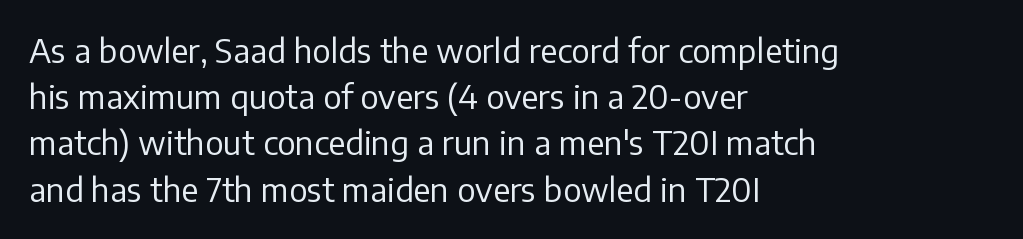
{"serif": "no", "italic": "no", "bold": "no", "weight": "regular", "width": "normal", "stroke_contrast": "low", "x_height": "medium", "monospaced": "no", "underline": "no", "align": "left", "line_spacing": "normal", "line_spacing_ratio": 1.4, "letter_spacing": "normal", "letter_spacing_em": 0.0, "glyph_px": 33}
